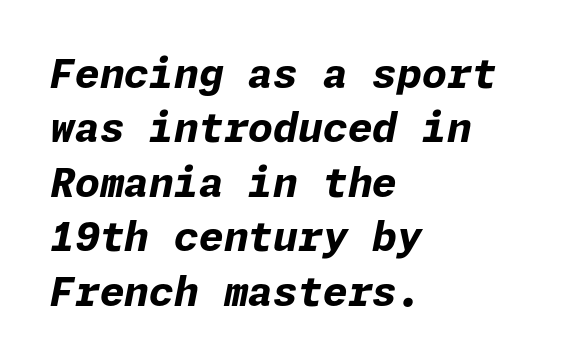
The passage is arranged the way most books set body copy — flush left. Compared with typical body copy, the letter spacing here is the same. What weight is shown? A full bold with thick strokes. You can tell it's italic because the verticals aren't actually vertical.
